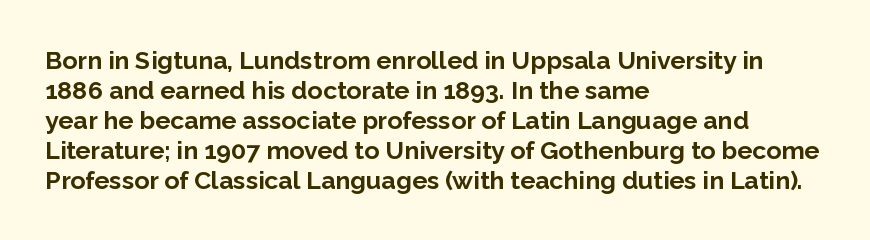
{"italic": "no", "bold": "yes", "underline": "no", "align": "left", "line_spacing_ratio": 1.2, "letter_spacing": "normal", "letter_spacing_em": 0.0, "glyph_px": 25}
